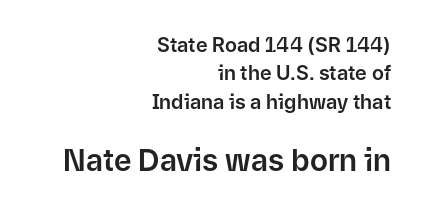
Q: Is the text italic (slanted)? A: No, it is upright.
Q: Is the typeface a serif or a sans-serif typeface? A: Sans-serif.
Q: Is the text underlined? A: No.
Q: How is the paragraph aligned? A: Right-aligned.
Q: Is the spacing between letters normal or unusually wide? A: Normal.
Q: Is the spacing between lines tight, normal or loose? A: Normal.
Q: Which block of text is set in a larger size, the first (top) or the second (bottom)? A: The second (bottom) one.
Q: Width (condensed, normal, or wide)? A: Normal.
Q: Stroke contrast? A: Low.
Q: x-height? A: Medium.
Q: Monospaced? A: No.
